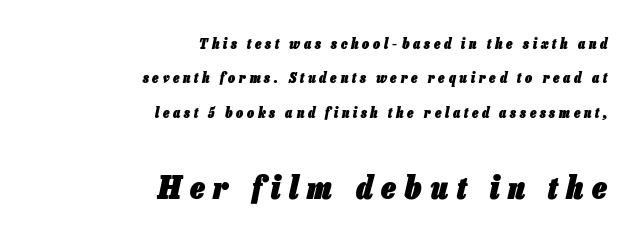
The image shows 32 px heavy, condensed type, italic (leaning right); set right-aligned, loose line spacing (2.45x), unusually wide letter spacing (+0.27 em), not underlined; the second (bottom) block is 2.29x larger; low stroke contrast and a medium x-height.
